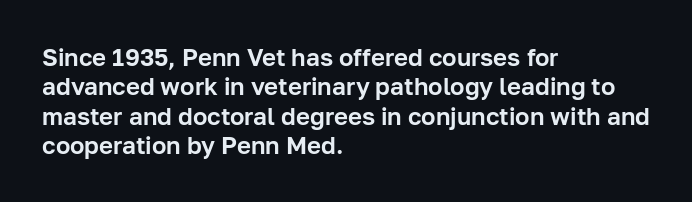
The image shows 24 px text type, upright; set left-aligned, line spacing 1.22x, normal letter spacing, not underlined.
